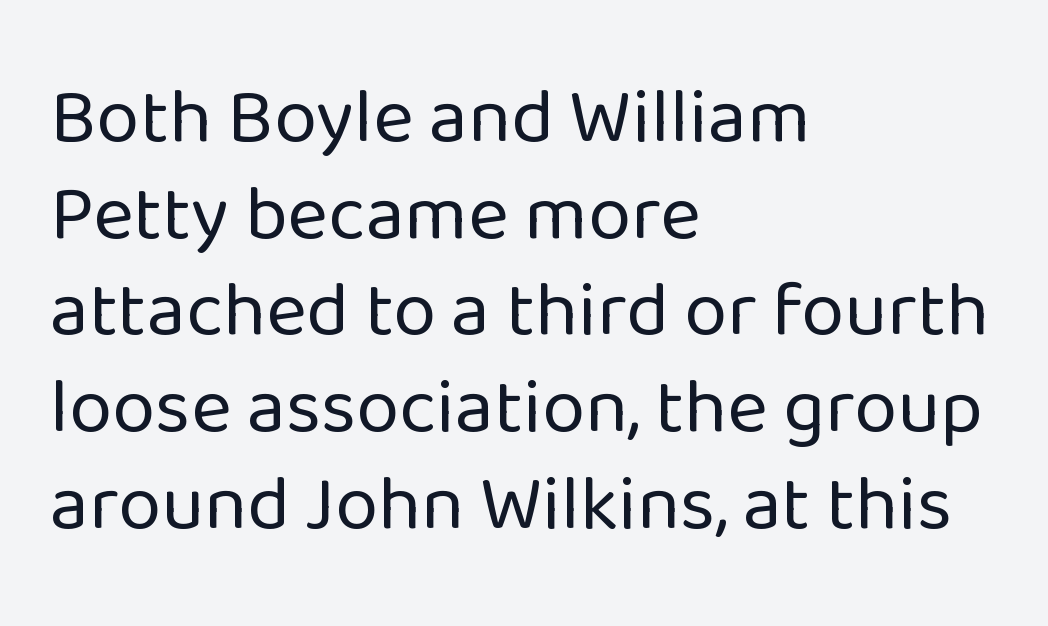
The image shows 78 px regular-weight sans-serif type, upright; set left-aligned, line spacing 1.24x, normal letter spacing, not underlined; low stroke contrast and a medium x-height.
